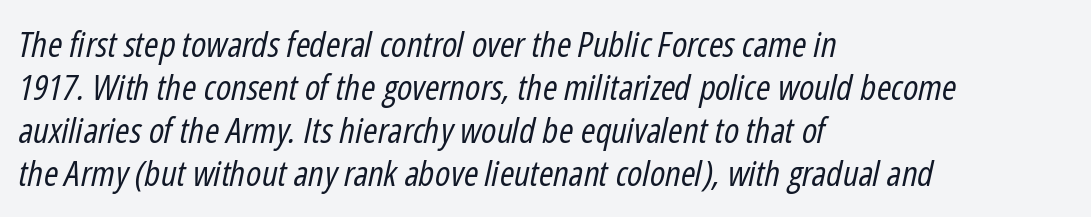
Q: Is the text bold? A: No.
Q: Is the text italic (slanted)? A: Yes, it leans right by about 12 degrees.
Q: Is the text underlined? A: No.
Q: How is the paragraph aligned? A: Left-aligned.
Q: Is the spacing between letters normal or unusually wide? A: Normal.
Q: Width (condensed, normal, or wide)? A: Condensed.
Q: Stroke contrast? A: Low.
Q: x-height? A: Medium.
Q: Monospaced? A: No.
